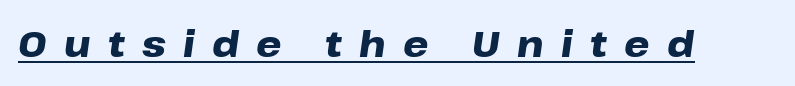
The image shows 36 px heavy, wide type, italic (leaning right); set unusually wide letter spacing (+0.48 em), underlined; low stroke contrast and a medium x-height.
